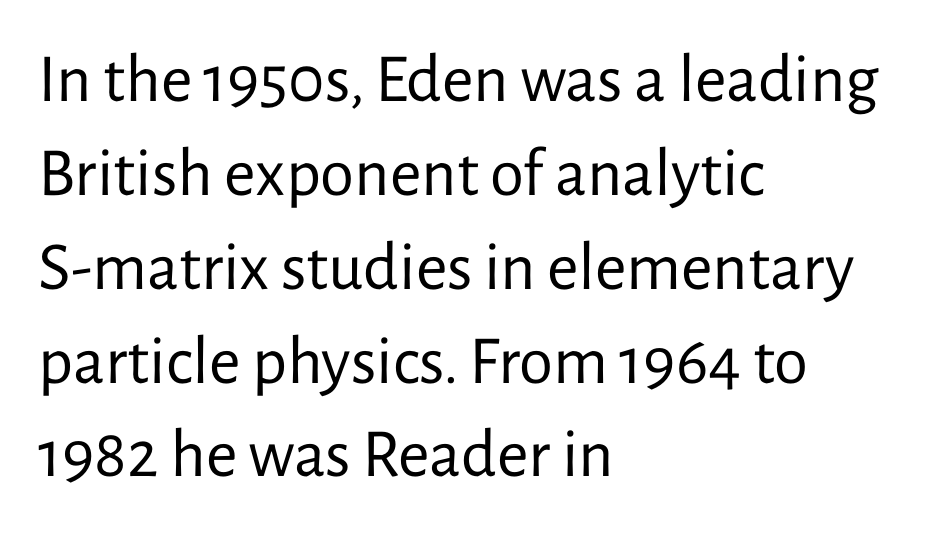
The image shows 69 px regular-weight sans-serif type, upright; set left-aligned, normal line spacing (1.36x), normal letter spacing, not underlined; low stroke contrast and a medium x-height.
